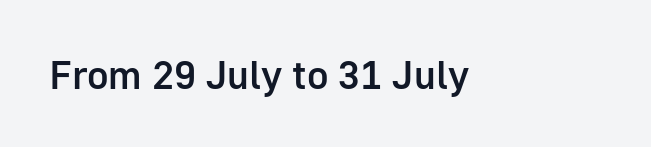
Q: Is the text bold? A: Semi-bold.
Q: Is the text italic (slanted)? A: No, it is upright.
Q: Is the typeface a serif or a sans-serif typeface? A: Sans-serif.
Q: Is the text underlined? A: No.
Q: Is the spacing between letters normal or unusually wide? A: Normal.
Q: Width (condensed, normal, or wide)? A: Normal.
Q: Stroke contrast? A: Low.
Q: x-height? A: Medium.
Q: Monospaced? A: No.
